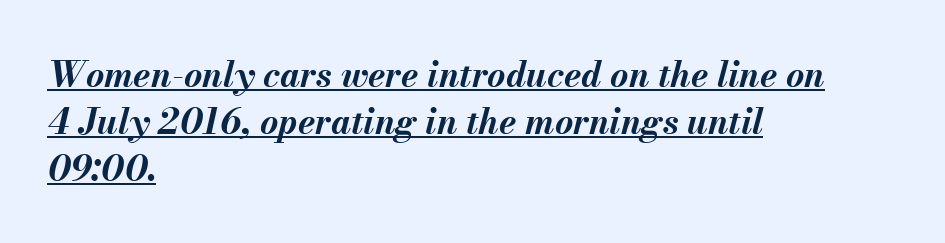
Nothing unusual about the tracking: characters are spaced as the font intends. Leftover space on each line is placed entirely after the last word. Does the leading feel generous? No, just average. Note the varied advance widths — an 'i' is clearly narrower than an 'm'. It's the slanting kind of type. What weight is shown? A full bold with thick strokes.
